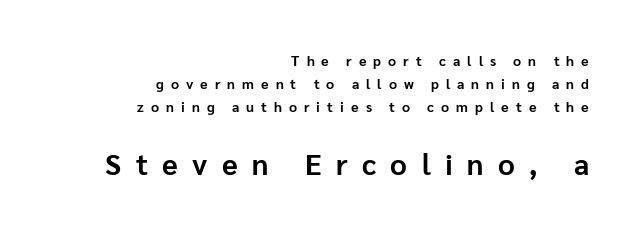
The image shows 29 px bold sans-serif type, upright; set right-aligned, normal line spacing (1.66x), unusually wide letter spacing (+0.5 em), not underlined; the second (bottom) block is 2.07x larger; low stroke contrast and a medium x-height.
